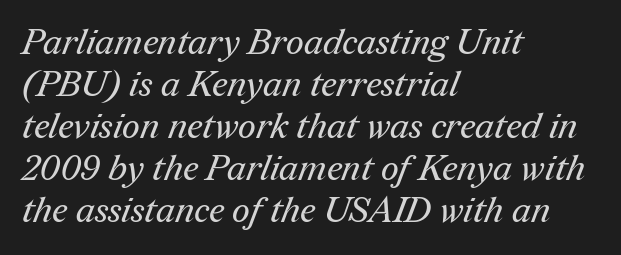
Q: Is the text bold? A: No.
Q: Is the typeface a serif or a sans-serif typeface? A: Serif.
Q: Is the text underlined? A: No.
Q: How is the paragraph aligned? A: Left-aligned.
Q: Is the spacing between letters normal or unusually wide? A: Normal.
Q: Width (condensed, normal, or wide)? A: Normal.
Q: Stroke contrast? A: Medium.
Q: x-height? A: Medium.
Q: Monospaced? A: No.
